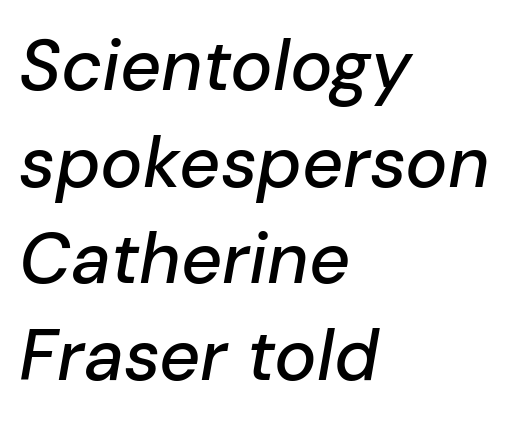
{"italic": "yes", "lean": "right", "slant_degrees": 10, "width": "normal", "stroke_contrast": "low", "x_height": "medium", "monospaced": "no", "underline": "no", "align": "left", "line_spacing": "normal", "line_spacing_ratio": 1.36, "letter_spacing": "normal", "letter_spacing_em": 0.0, "glyph_px": 71}
